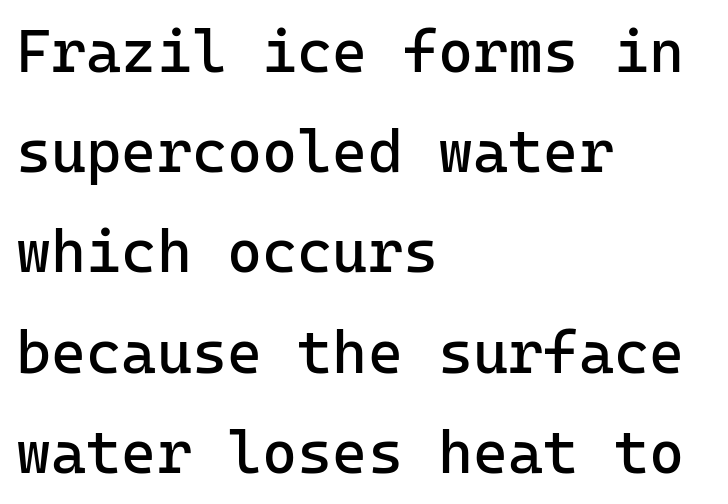
Q: Is the text bold? A: No.
Q: Is the text italic (slanted)? A: No, it is upright.
Q: Is the typeface a serif or a sans-serif typeface? A: Sans-serif.
Q: Is the text underlined? A: No.
Q: How is the paragraph aligned? A: Left-aligned.
Q: Is the spacing between letters normal or unusually wide? A: Normal.
Q: Is the spacing between lines tight, normal or loose? A: Normal.
Q: Width (condensed, normal, or wide)? A: Normal.
Q: Stroke contrast? A: Low.
Q: x-height? A: Medium.
